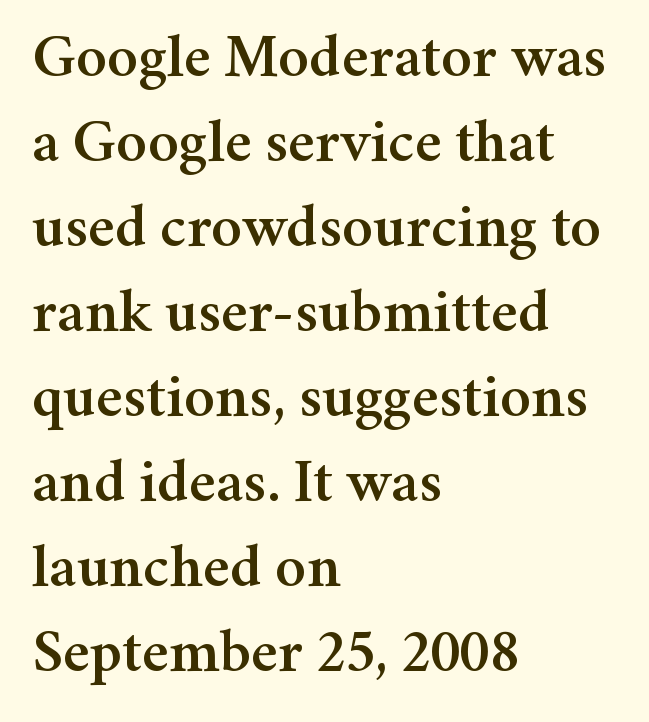
Q: Is the text italic (slanted)? A: No, it is upright.
Q: Is the typeface a serif or a sans-serif typeface? A: Serif.
Q: Is the text underlined? A: No.
Q: How is the paragraph aligned? A: Left-aligned.
Q: Is the spacing between letters normal or unusually wide? A: Normal.
Q: Is the spacing between lines tight, normal or loose? A: Normal.
Q: Width (condensed, normal, or wide)? A: Normal.
Q: Stroke contrast? A: Medium.
Q: x-height? A: Medium.
Q: Monospaced? A: No.
